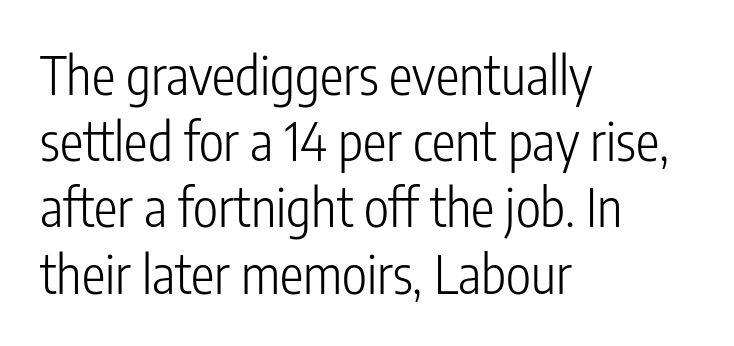
The image shows 53 px light, condensed sans-serif type, upright; set left-aligned, normal line spacing (1.25x), normal letter spacing, not underlined; low stroke contrast and a medium x-height.
